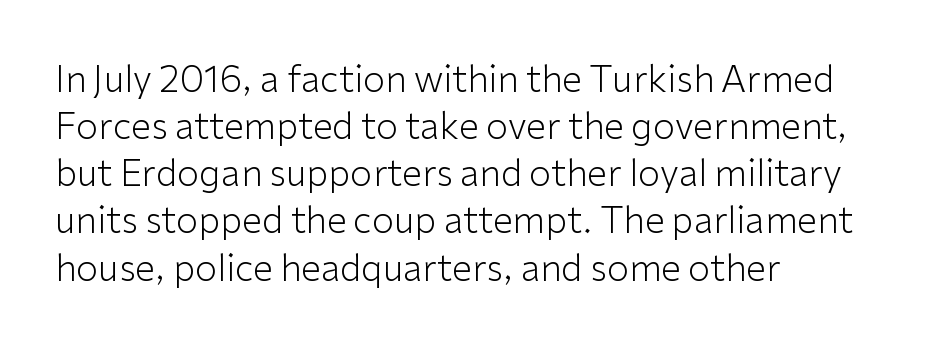
Q: Is the text bold? A: No.
Q: Is the text italic (slanted)? A: No, it is upright.
Q: Is the typeface a serif or a sans-serif typeface? A: Sans-serif.
Q: Is the text underlined? A: No.
Q: How is the paragraph aligned? A: Left-aligned.
Q: Is the spacing between letters normal or unusually wide? A: Normal.
Q: Is the spacing between lines tight, normal or loose? A: Normal.
Q: Width (condensed, normal, or wide)? A: Normal.
Q: Stroke contrast? A: Low.
Q: x-height? A: Medium.
Q: Monospaced? A: No.
